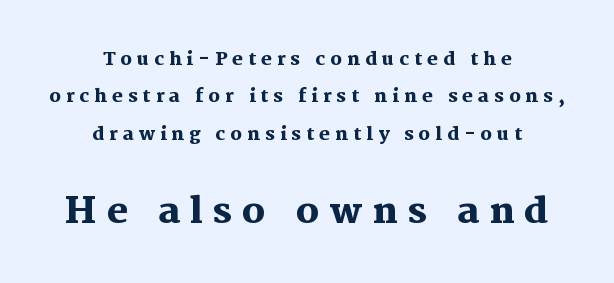
The image shows 36 px heavy serif type, upright; set centered, loose line spacing (2.07x), unusually wide letter spacing (+0.28 em), not underlined; the second (bottom) block is 2.0x larger; medium stroke contrast and a medium x-height.
